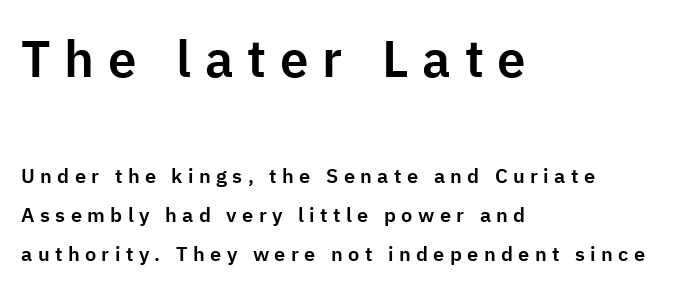
The glyphs are unaccompanied by any horizontal stroke below them. Regarding serifs, this sample does without them. Vertical strokes here are truly vertical. Baseline-to-baseline distance is far greater than the letter height. This sample is left-justified, so line endings fall wherever the words run out. The tracking jumps out immediately: characters are airy and widely separated.
